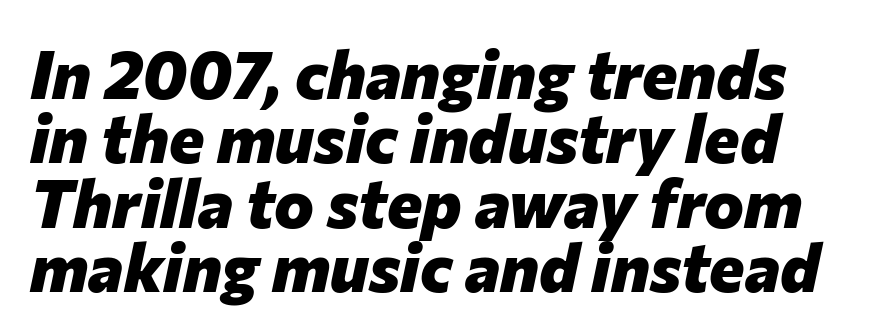
The image shows 67 px heavy type, italic (leaning right); set tight line spacing (0.96x), normal letter spacing, not underlined; low stroke contrast and a medium x-height.
